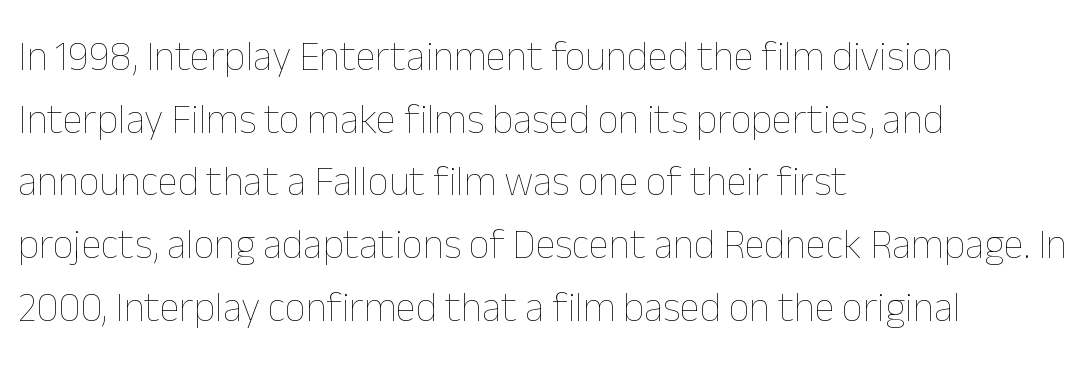
Q: Is the text bold? A: No.
Q: Is the text italic (slanted)? A: No, it is upright.
Q: Is the text underlined? A: No.
Q: How is the paragraph aligned? A: Left-aligned.
Q: Is the spacing between letters normal or unusually wide? A: Normal.
Q: Is the spacing between lines tight, normal or loose? A: Normal.
Q: Width (condensed, normal, or wide)? A: Normal.
Q: Stroke contrast? A: Low.
Q: x-height? A: Medium.
Q: Monospaced? A: No.
